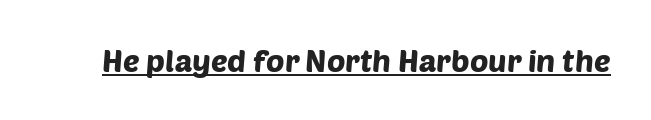
Q: Is the typeface a serif or a sans-serif typeface? A: Sans-serif.
Q: Is the text underlined? A: Yes.
Q: Is the spacing between letters normal or unusually wide? A: Normal.
Q: Width (condensed, normal, or wide)? A: Normal.
Q: Stroke contrast? A: Low.
Q: x-height? A: Large.
Q: Monospaced? A: No.
